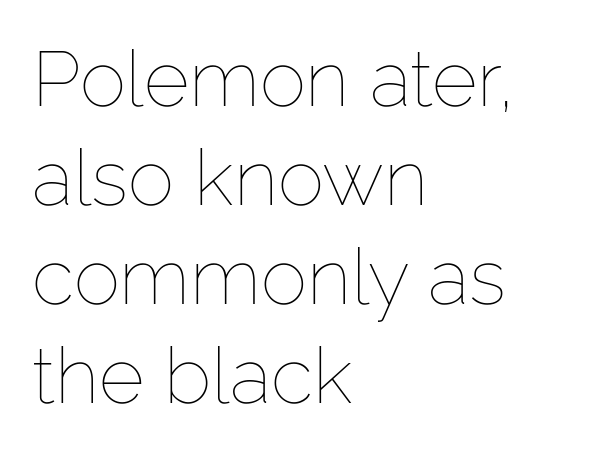
{"italic": "no", "bold": "no", "weight": "thin", "width": "normal", "stroke_contrast": "low", "x_height": "medium", "monospaced": "no", "underline": "no", "align": "left", "line_spacing": "normal", "line_spacing_ratio": 1.27, "letter_spacing": "normal", "letter_spacing_em": 0.0, "glyph_px": 78}
